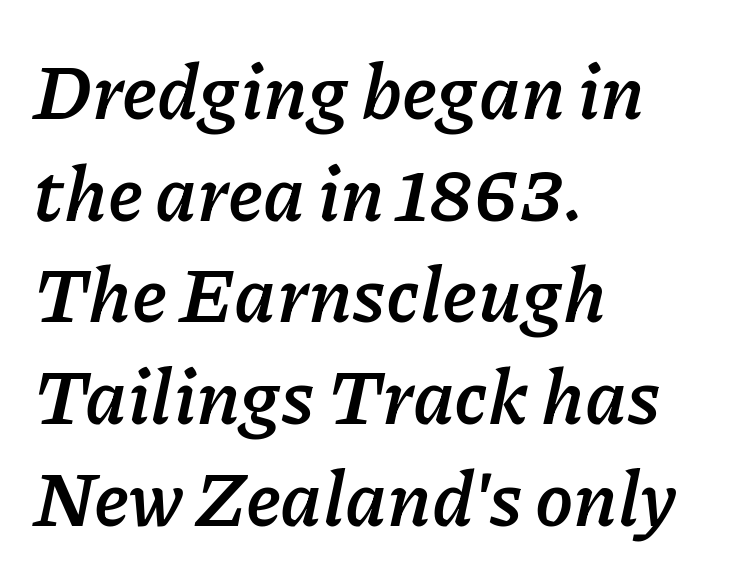
The rag falls on the right side of this text block. Compared with typical paragraphs, the rows here are spaced about the same. Emphasis-style slanted type is in use. Pretty heavy lettering here — definitely bold.
